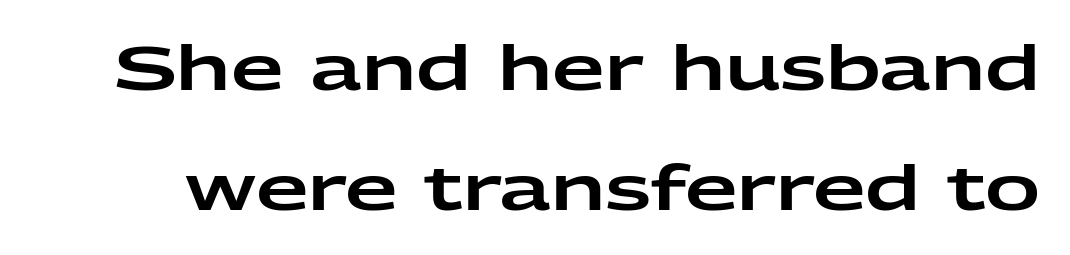
Q: Is the text italic (slanted)? A: No, it is upright.
Q: Is the typeface a serif or a sans-serif typeface? A: Sans-serif.
Q: Is the text underlined? A: No.
Q: Is the spacing between letters normal or unusually wide? A: Normal.
Q: Is the spacing between lines tight, normal or loose? A: Loose.
Q: Width (condensed, normal, or wide)? A: Wide.
Q: Stroke contrast? A: Low.
Q: x-height? A: Medium.
Q: Monospaced? A: No.
